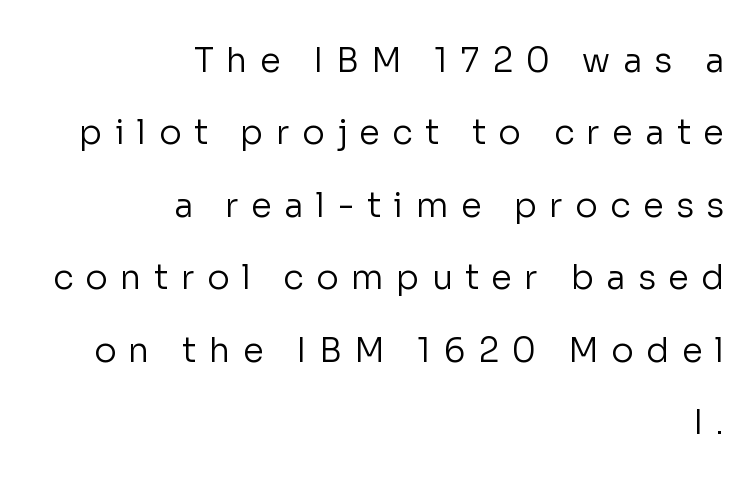
{"serif": "no", "italic": "no", "bold": "no", "weight": "regular", "width": "normal", "stroke_contrast": "low", "x_height": "medium", "monospaced": "no", "underline": "no", "align": "right", "line_spacing": "loose", "line_spacing_ratio": 2.13, "letter_spacing": "wide", "letter_spacing_em": 0.36, "glyph_px": 34}
